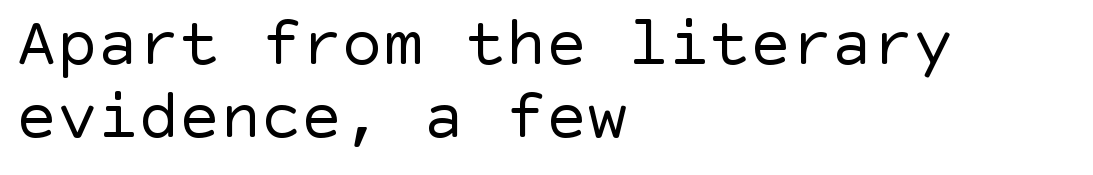
The image shows 68 px regular-weight sans-serif type, upright; set left-aligned, tight line spacing (1.07x), normal letter spacing, not underlined; a large x-height.
